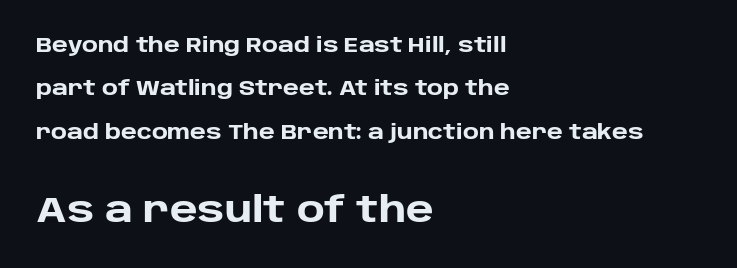
Q: Is the text bold? A: Yes.
Q: Is the text italic (slanted)? A: No, it is upright.
Q: Is the typeface a serif or a sans-serif typeface? A: Sans-serif.
Q: Is the text underlined? A: No.
Q: How is the paragraph aligned? A: Left-aligned.
Q: Is the spacing between letters normal or unusually wide? A: Normal.
Q: Is the spacing between lines tight, normal or loose? A: Loose.
Q: Which block of text is set in a larger size, the first (top) or the second (bottom)? A: The second (bottom) one.
Q: Width (condensed, normal, or wide)? A: Normal.
Q: Stroke contrast? A: Low.
Q: x-height? A: Large.
Q: Monospaced? A: No.
